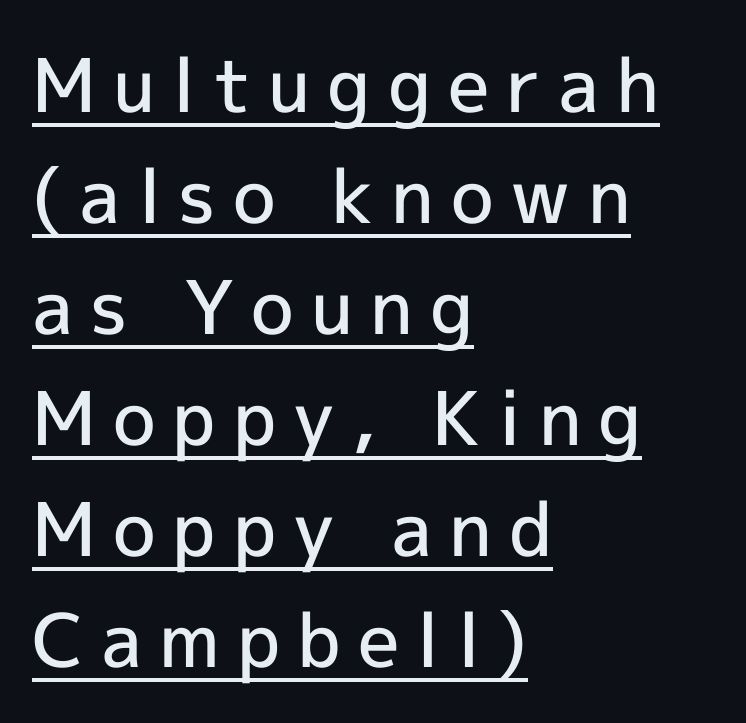
The image shows 74 px semibold sans-serif type, upright; set left-aligned, normal line spacing (1.5x), unusually wide letter spacing (+0.23 em), underlined; a medium x-height.
